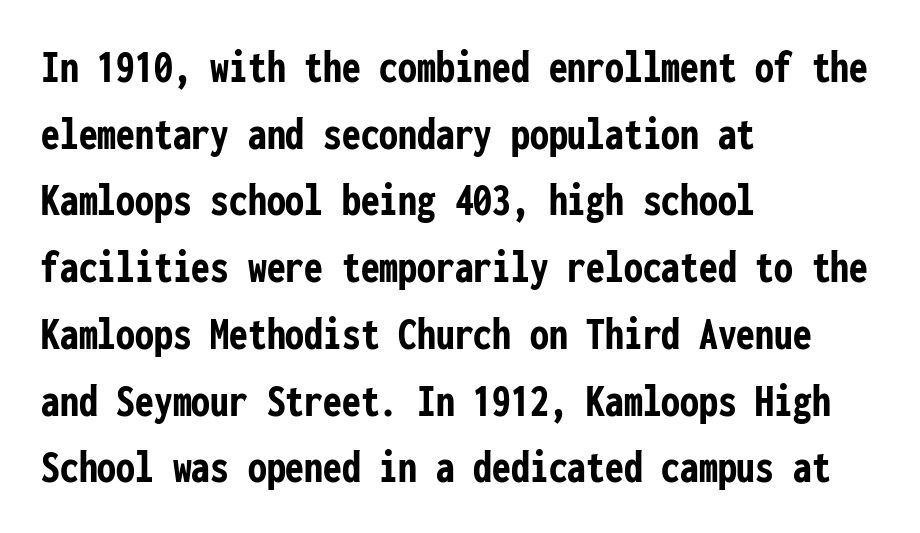
Q: Is the text bold? A: Yes.
Q: Is the text italic (slanted)? A: No, it is upright.
Q: Is the typeface a serif or a sans-serif typeface? A: Sans-serif.
Q: Is the text underlined? A: No.
Q: How is the paragraph aligned? A: Left-aligned.
Q: Is the spacing between letters normal or unusually wide? A: Normal.
Q: Is the spacing between lines tight, normal or loose? A: Normal.
Q: Width (condensed, normal, or wide)? A: Condensed.
Q: Stroke contrast? A: Low.
Q: x-height? A: Medium.
Q: Monospaced? A: Yes.
